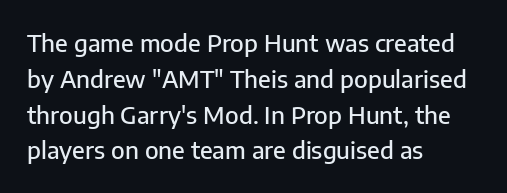
{"italic": "no", "underline": "no", "align": "left", "line_spacing": "normal", "line_spacing_ratio": 1.49, "letter_spacing": "normal", "letter_spacing_em": 0.0, "glyph_px": 24}
